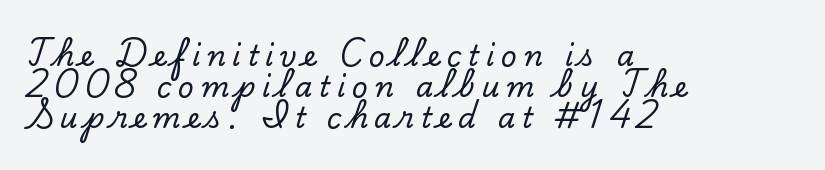
The image shows 28 px serif type; set left-aligned, tight line spacing (1.11x), unusually wide letter spacing (+0.24 em), not underlined; low stroke contrast and a small x-height.
